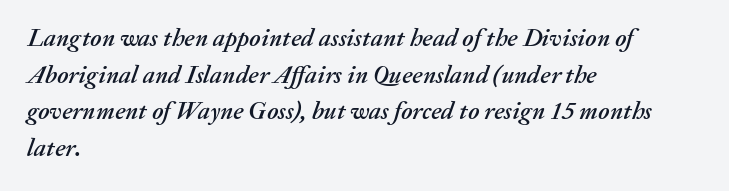
Vertically, the passage feels balanced, rows spaced as you'd expect. Words appear dense and cohesive because spacing is normal. Underline: absent. Visually the block forms a straight wall on the left and a jagged coastline on the right. Observe the lean: these are italic letterforms.
